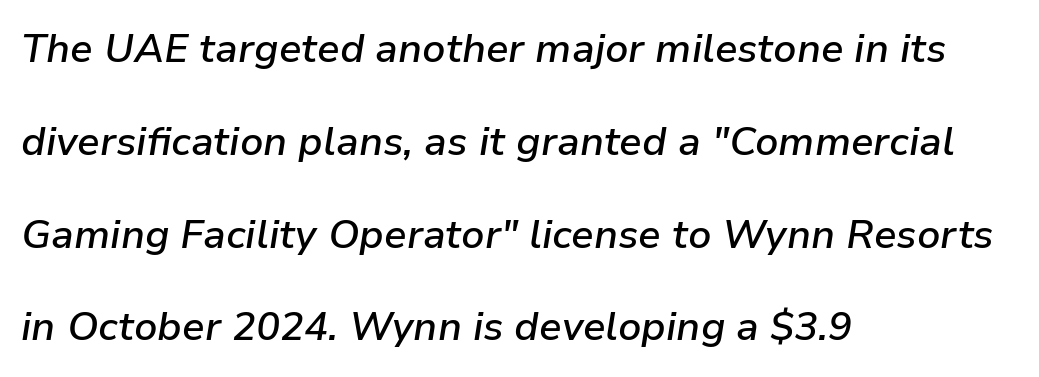
Q: Is the text bold? A: Semi-bold.
Q: Is the text italic (slanted)? A: Yes, it leans right by about 9 degrees.
Q: Is the text underlined? A: No.
Q: How is the paragraph aligned? A: Left-aligned.
Q: Is the spacing between letters normal or unusually wide? A: Normal.
Q: Is the spacing between lines tight, normal or loose? A: Loose.
Q: Width (condensed, normal, or wide)? A: Normal.
Q: Stroke contrast? A: Low.
Q: x-height? A: Medium.
Q: Monospaced? A: No.
